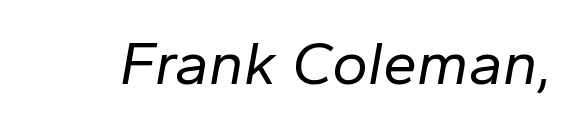
Short note: letters normally spaced. The baseline area is clear. The letters advance in unequal steps, a hallmark of proportional type. The weight would be labelled regular, book, light, or lighter still. Italic? Definitely — the glyphs are oblique.
